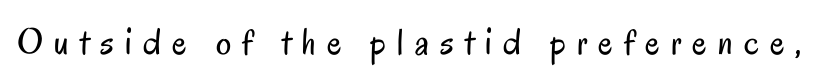
{"serif": "no", "italic": "no", "bold": "no", "weight": "regular", "width": "condensed", "stroke_contrast": "low", "x_height": "small", "monospaced": "no", "underline": "no", "letter_spacing": "wide", "letter_spacing_em": 0.29, "glyph_px": 38}
